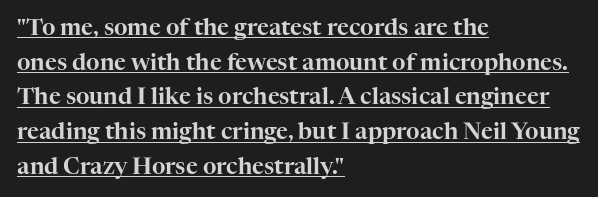
{"italic": "no", "underline": "yes", "align": "left", "line_spacing": "normal", "line_spacing_ratio": 1.51, "letter_spacing": "normal", "letter_spacing_em": 0.0, "glyph_px": 23}
